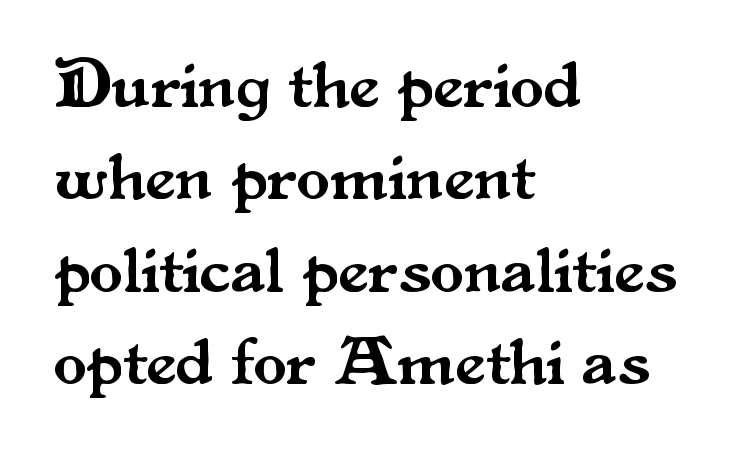
Q: Is the text italic (slanted)? A: No, it is upright.
Q: Is the typeface a serif or a sans-serif typeface? A: Serif.
Q: Is the text underlined? A: No.
Q: How is the paragraph aligned? A: Left-aligned.
Q: Is the spacing between letters normal or unusually wide? A: Normal.
Q: Is the spacing between lines tight, normal or loose? A: Normal.
Q: Width (condensed, normal, or wide)? A: Normal.
Q: Stroke contrast? A: Medium.
Q: x-height? A: Small.
Q: Monospaced? A: No.
